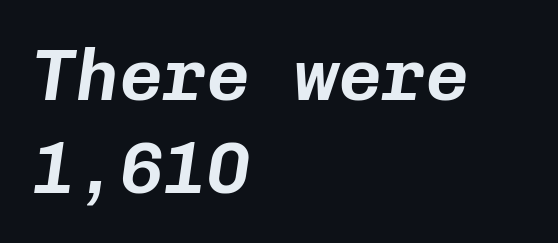
{"italic": "yes", "lean": "right", "slant_degrees": 8, "width": "normal", "stroke_contrast": "low", "x_height": "medium", "monospaced": "yes", "underline": "no", "align": "left", "line_spacing": "normal", "line_spacing_ratio": 1.27, "letter_spacing": "normal", "letter_spacing_em": 0.0, "glyph_px": 73}
